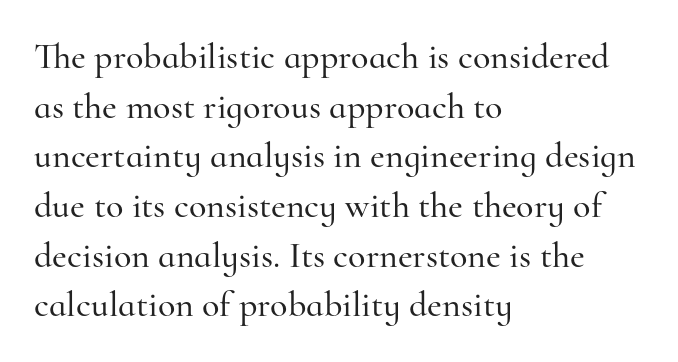
{"serif": "yes", "italic": "no", "width": "normal", "stroke_contrast": "high", "x_height": "small", "monospaced": "no", "underline": "no", "align": "left", "line_spacing": "normal", "line_spacing_ratio": 1.38, "letter_spacing": "normal", "letter_spacing_em": 0.0, "glyph_px": 36}
